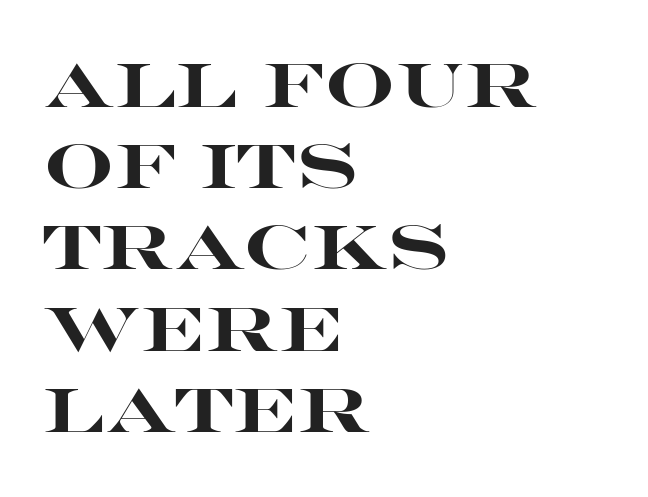
Q: Is the text bold? A: Yes.
Q: Is the text italic (slanted)? A: No, it is upright.
Q: Is the typeface a serif or a sans-serif typeface? A: Serif.
Q: Is the text underlined? A: No.
Q: How is the paragraph aligned? A: Left-aligned.
Q: Is the spacing between letters normal or unusually wide? A: Normal.
Q: Is the spacing between lines tight, normal or loose? A: Normal.
Q: Width (condensed, normal, or wide)? A: Wide.
Q: Stroke contrast? A: High.
Q: x-height? A: Large.
Q: Monospaced? A: No.
